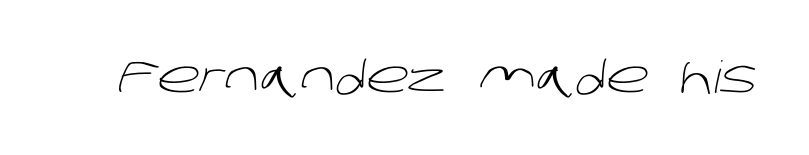
Q: Is the text bold? A: No.
Q: Is the typeface a serif or a sans-serif typeface? A: Sans-serif.
Q: Is the text underlined? A: No.
Q: Is the spacing between letters normal or unusually wide? A: Normal.
Q: Width (condensed, normal, or wide)? A: Normal.
Q: Stroke contrast? A: Low.
Q: x-height? A: Large.
Q: Monospaced? A: No.
